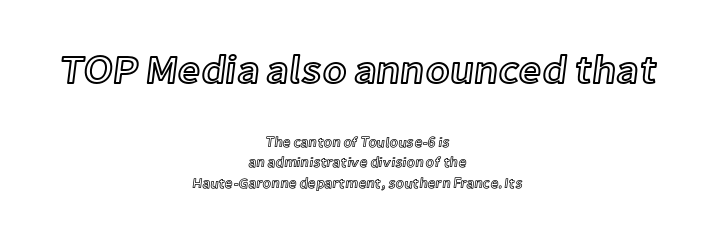
In terms of letterspacing, this is plain default setting. Character widths vary here, with narrow letters taking less room than wide ones. Bigger letters appear in the top chunk; the bottom chunk is reduced.
